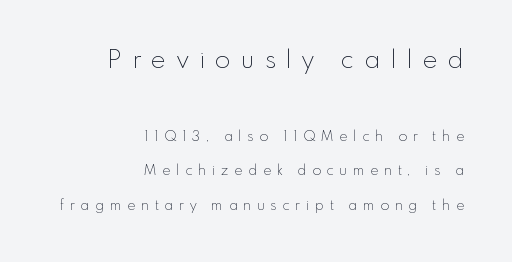
Q: Is the text bold? A: No.
Q: Is the text italic (slanted)? A: No, it is upright.
Q: Is the text underlined? A: No.
Q: How is the paragraph aligned? A: Right-aligned.
Q: Is the spacing between letters normal or unusually wide? A: Unusually wide.
Q: Is the spacing between lines tight, normal or loose? A: Loose.
Q: Which block of text is set in a larger size, the first (top) or the second (bottom)? A: The first (top) one.
